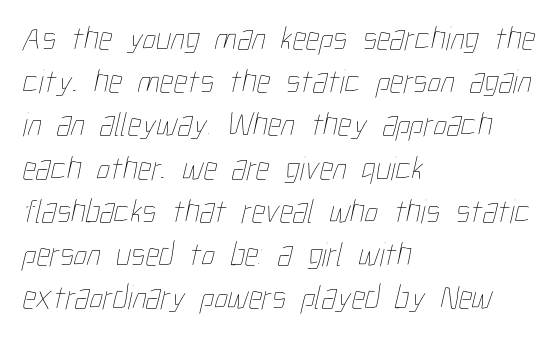
Note the varied advance widths — an 'i' is clearly narrower than an 'm'. The space directly below the letters is spotless. The passage is arranged the way most books set body copy — flush left. Each word holds together tightly as a unit, with standard inter-letter gaps. Whoever set this chose a conventional vertical rhythm.
